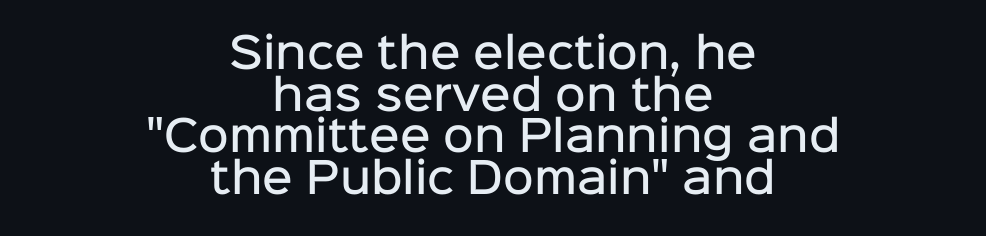
{"serif": "no", "italic": "no", "bold": "semi", "weight": "semibold", "width": "normal", "stroke_contrast": "low", "x_height": "medium", "monospaced": "no", "underline": "no", "align": "center", "line_spacing": "tight", "line_spacing_ratio": 0.99, "letter_spacing": "normal", "letter_spacing_em": 0.0, "glyph_px": 42}
